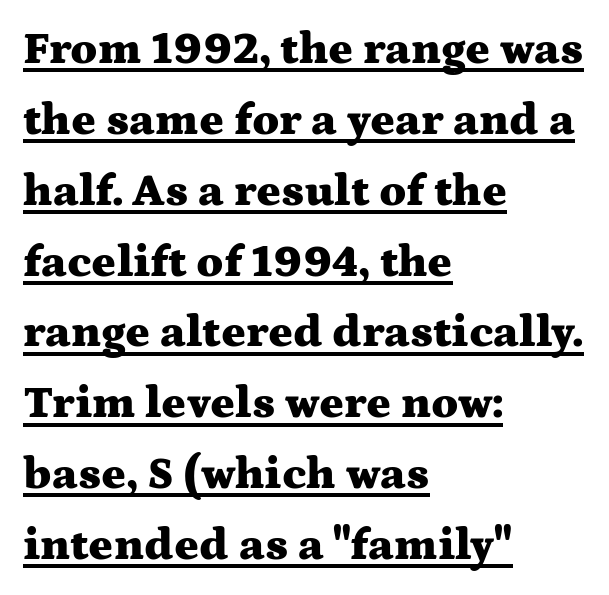
Q: Is the text bold? A: Yes.
Q: Is the text italic (slanted)? A: No, it is upright.
Q: Is the typeface a serif or a sans-serif typeface? A: Serif.
Q: Is the text underlined? A: Yes.
Q: How is the paragraph aligned? A: Left-aligned.
Q: Is the spacing between letters normal or unusually wide? A: Normal.
Q: Is the spacing between lines tight, normal or loose? A: Normal.
Q: Width (condensed, normal, or wide)? A: Wide.
Q: Stroke contrast? A: Medium.
Q: x-height? A: Medium.
Q: Monospaced? A: No.
